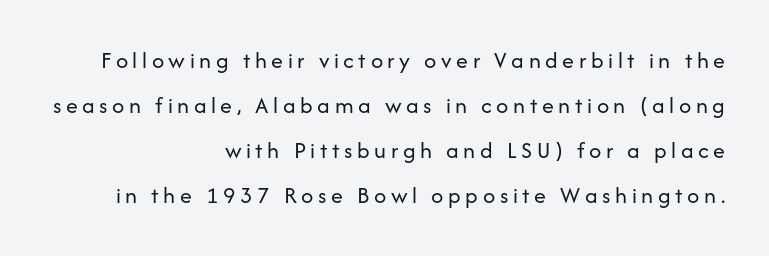
{"italic": "no", "bold": "no", "underline": "no", "align": "right", "line_spacing_ratio": 1.88, "glyph_px": 24}
